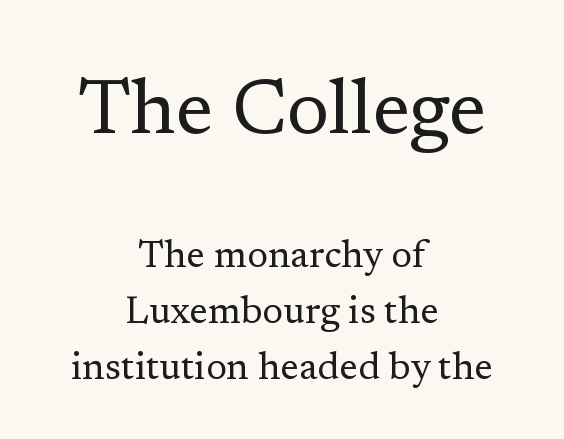
Q: Is the text bold? A: No.
Q: Is the text italic (slanted)? A: No, it is upright.
Q: Is the typeface a serif or a sans-serif typeface? A: Serif.
Q: Is the text underlined? A: No.
Q: How is the paragraph aligned? A: Centered.
Q: Is the spacing between letters normal or unusually wide? A: Normal.
Q: Is the spacing between lines tight, normal or loose? A: Normal.
Q: Which block of text is set in a larger size, the first (top) or the second (bottom)? A: The first (top) one.
Q: Width (condensed, normal, or wide)? A: Normal.
Q: Stroke contrast? A: Low.
Q: x-height? A: Medium.
Q: Monospaced? A: No.
